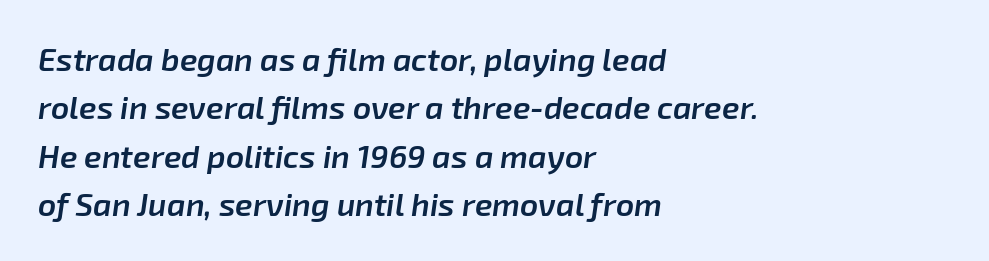
{"italic": "yes", "lean": "right", "slant_degrees": 8, "bold": "semi", "weight": "semibold", "width": "normal", "stroke_contrast": "low", "x_height": "medium", "monospaced": "no", "underline": "no", "align": "left", "line_spacing": "normal", "line_spacing_ratio": 1.51, "letter_spacing": "normal", "letter_spacing_em": 0.0, "glyph_px": 32}
